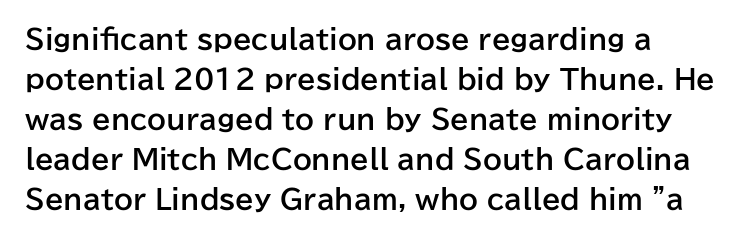
The space beneath each line is pristine and unruled. How are the letters spaced? Ordinarily, with no added tracking. Line spacing here is normal. The typesetting leans heavy: a genuine bold. Notice how the stems are strictly vertical — no italics here.
